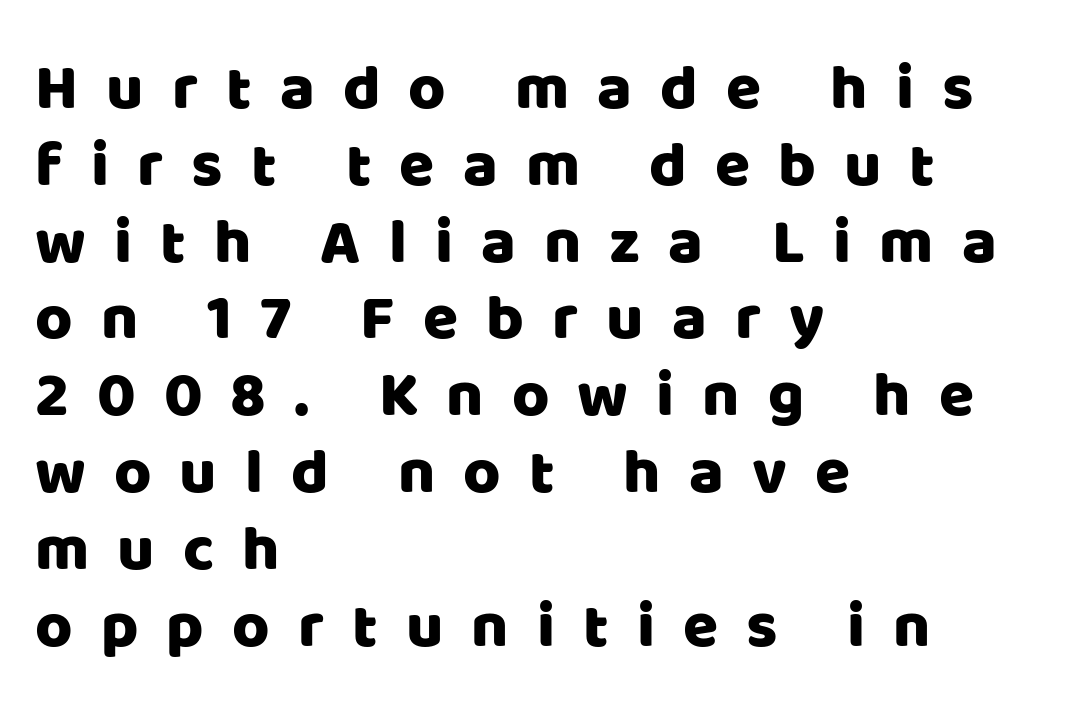
This sample uses an upright cut, with every glyph sitting square on the baseline. Rule under the text: the space is simply empty. Each word looks stretched out because of the extra space between its letters. The letters advance in unequal steps, a hallmark of proportional type. Each line starts at the same left margin while the right side varies.
